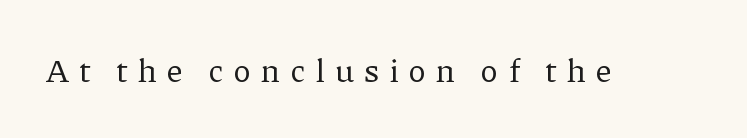
Q: Is the text bold? A: No.
Q: Is the text italic (slanted)? A: No, it is upright.
Q: Is the typeface a serif or a sans-serif typeface? A: Serif.
Q: Is the text underlined? A: No.
Q: Is the spacing between letters normal or unusually wide? A: Unusually wide.
Q: Width (condensed, normal, or wide)? A: Normal.
Q: Stroke contrast? A: Low.
Q: x-height? A: Medium.
Q: Monospaced? A: No.
